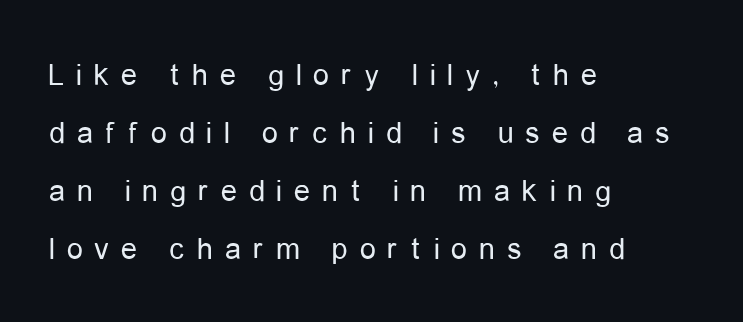
The font family rendered here belongs to the sans-serif group. You could not count columns in this text — the font is proportionally spaced. Compared with typical body copy, the letter spacing here is much looser. The strip under each line holds only bare page. The typesetting does not lean heavy: it is not bold. This rendering uses left alignment, leaving the right contour irregular.
